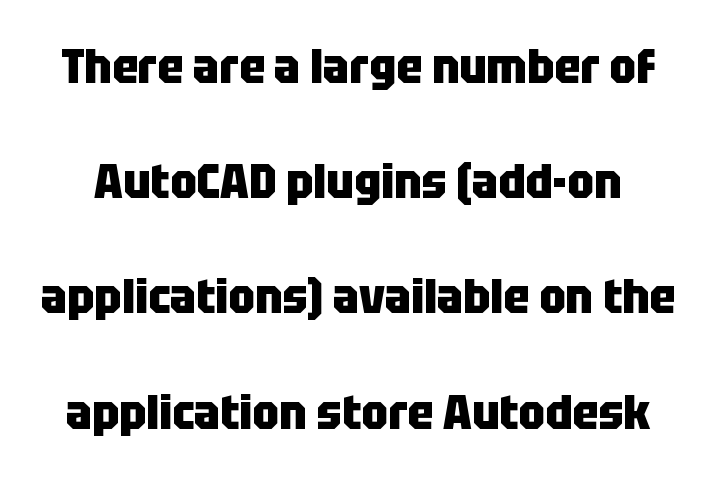
The image shows 48 px heavy, condensed sans-serif type, upright; set loose line spacing (2.4x), normal letter spacing, not underlined; low stroke contrast and a large x-height.
